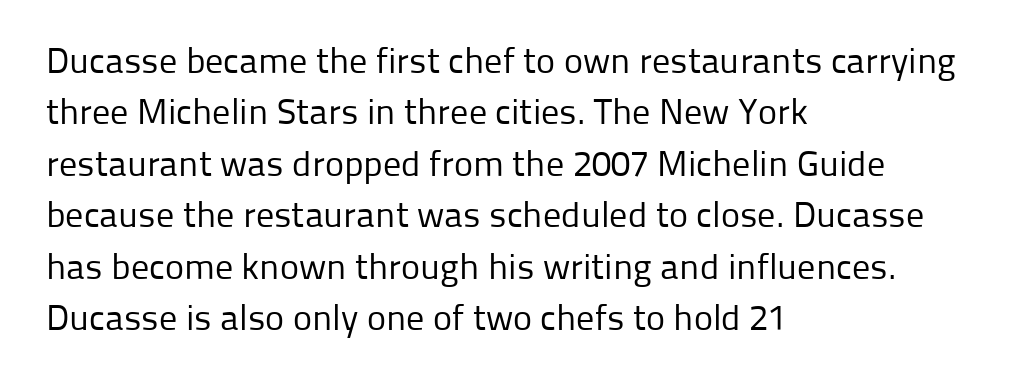
Q: Is the text bold? A: No.
Q: Is the text italic (slanted)? A: No, it is upright.
Q: Is the typeface a serif or a sans-serif typeface? A: Sans-serif.
Q: Is the text underlined? A: No.
Q: How is the paragraph aligned? A: Left-aligned.
Q: Is the spacing between letters normal or unusually wide? A: Normal.
Q: Is the spacing between lines tight, normal or loose? A: Normal.
Q: Width (condensed, normal, or wide)? A: Normal.
Q: Stroke contrast? A: Low.
Q: x-height? A: Medium.
Q: Monospaced? A: No.
